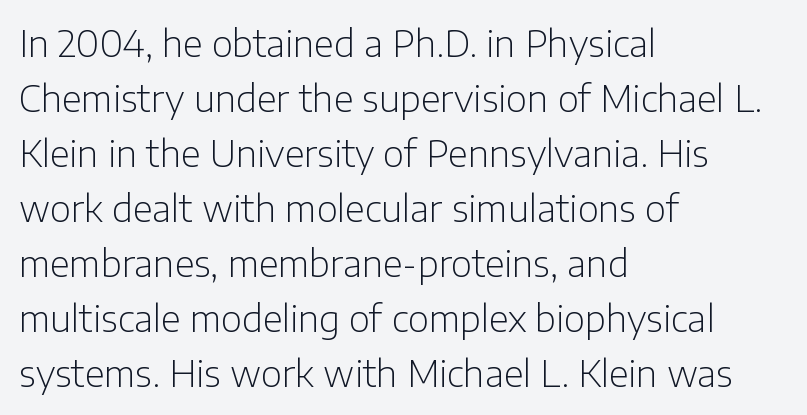
{"serif": "no", "italic": "no", "bold": "no", "weight": "light", "width": "normal", "stroke_contrast": "low", "x_height": "medium", "monospaced": "no", "underline": "no", "align": "left", "line_spacing": "normal", "line_spacing_ratio": 1.53, "letter_spacing": "normal", "letter_spacing_em": 0.0, "glyph_px": 36}
